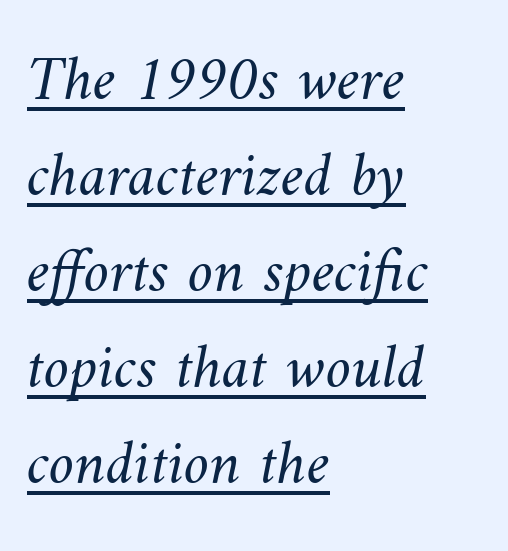
Q: Is the text bold? A: No.
Q: Is the text underlined? A: Yes.
Q: How is the paragraph aligned? A: Left-aligned.
Q: Is the spacing between letters normal or unusually wide? A: Normal.
Q: Is the spacing between lines tight, normal or loose? A: Normal.
Q: Width (condensed, normal, or wide)? A: Normal.
Q: Stroke contrast? A: Medium.
Q: x-height? A: Small.
Q: Monospaced? A: No.
